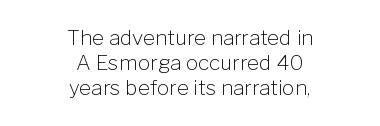
Letters have the restrained weight of plain body copy at most. Caption: standard tracking, unaltered. The lines are quadded center. Does the lettering tilt? It doesn't — this is upright. Bare-footed words on every line.
